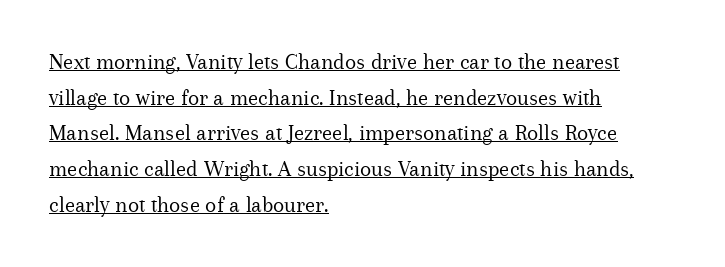
Q: Is the text bold? A: No.
Q: Is the text italic (slanted)? A: No, it is upright.
Q: Is the text underlined? A: Yes.
Q: How is the paragraph aligned? A: Left-aligned.
Q: Is the spacing between letters normal or unusually wide? A: Normal.
Q: Is the spacing between lines tight, normal or loose? A: Normal.
